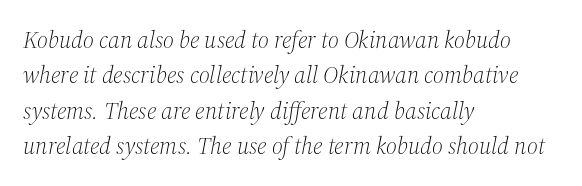
Has an underline been added? It has not. Line starts are locked; line ends wander. Spacing between characters is what you'd get straight out of the box. Observe the lean: these are italic letterforms. A quiet, ordinary-to-light weight characterises the typeface. Quick note: interline space is typical.
